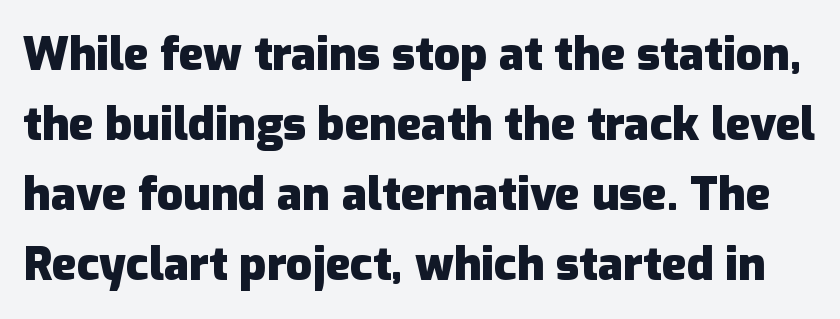
{"serif": "no", "italic": "no", "bold": "yes", "weight": "heavy", "width": "normal", "stroke_contrast": "low", "x_height": "medium", "monospaced": "no", "underline": "no", "line_spacing": "normal", "line_spacing_ratio": 1.52, "letter_spacing": "normal", "letter_spacing_em": 0.0, "glyph_px": 46}
